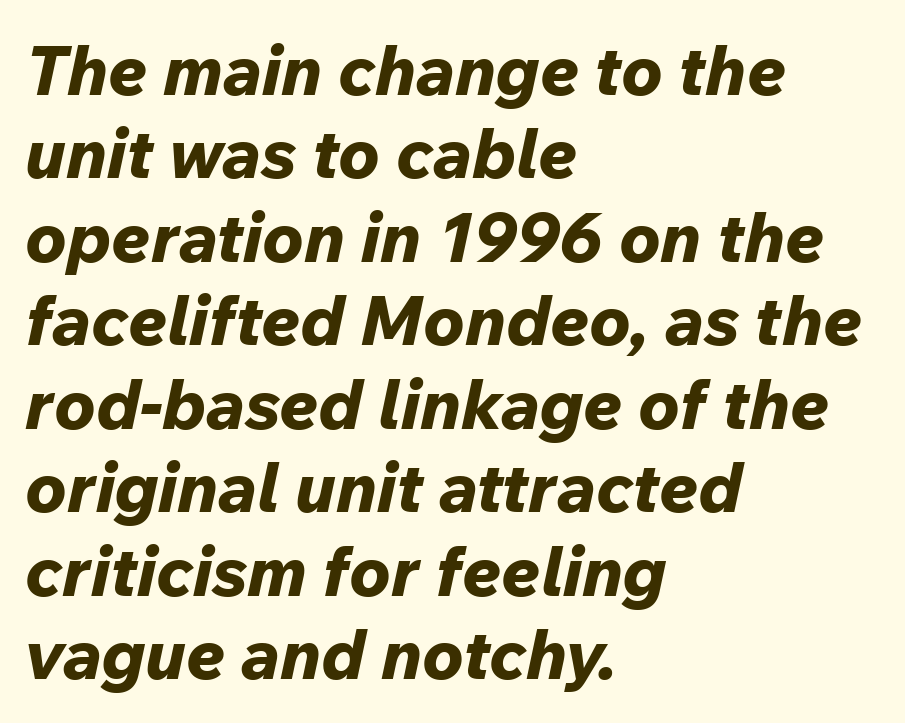
Q: Is the text bold? A: Yes.
Q: Is the text italic (slanted)? A: Yes, it leans right by about 12 degrees.
Q: Is the text underlined? A: No.
Q: How is the paragraph aligned? A: Left-aligned.
Q: Is the spacing between letters normal or unusually wide? A: Normal.
Q: Width (condensed, normal, or wide)? A: Normal.
Q: Stroke contrast? A: Low.
Q: x-height? A: Medium.
Q: Monospaced? A: No.
